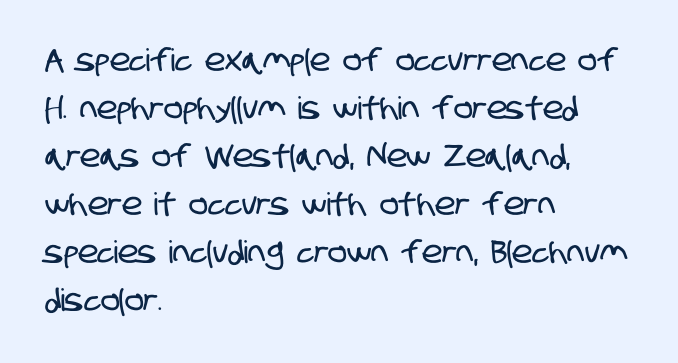
The image shows 31 px condensed sans-serif type; set left-aligned, normal line spacing (1.55x), normal letter spacing, not underlined; low stroke contrast and a large x-height.
